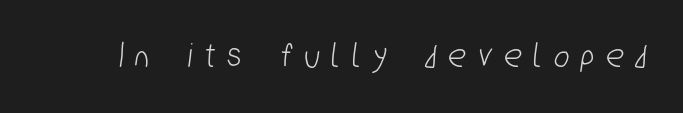
Q: Is the typeface a serif or a sans-serif typeface? A: Sans-serif.
Q: Is the text underlined? A: No.
Q: Is the spacing between letters normal or unusually wide? A: Unusually wide.
Q: Width (condensed, normal, or wide)? A: Condensed.
Q: Stroke contrast? A: Low.
Q: x-height? A: Medium.
Q: Monospaced? A: No.
